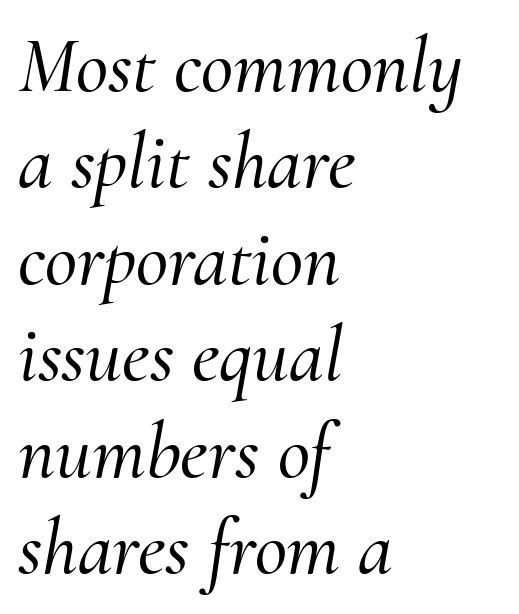
Spacing verdict: proportional, widths tailored to each character. Plain, unruled lines of type. Caption: multi-line text, flush left, ragged right. These lines are composed in type with serifs.
